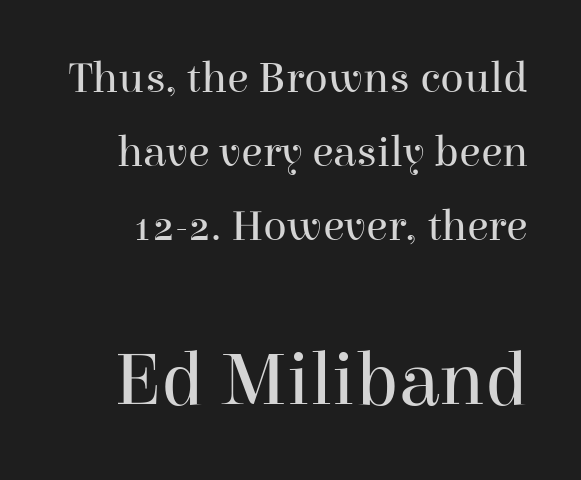
The space directly below the letters is spotless. The glyphs in this specimen are seriffed. Looks like regular typesetting: each glyph gets only the width it needs. Block two is the big one; block one sits smaller above it.
